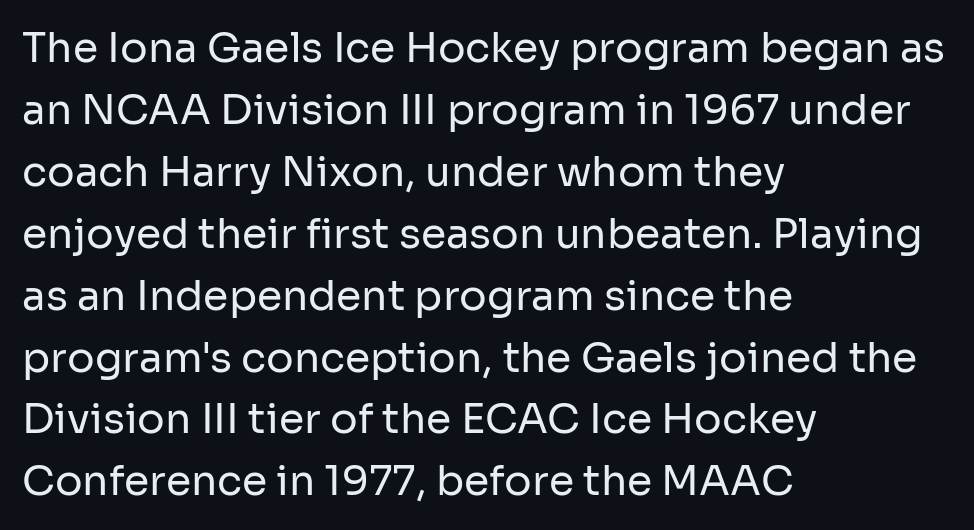
The image shows 41 px regular-weight sans-serif type, upright; set left-aligned, normal line spacing (1.51x), normal letter spacing, not underlined; low stroke contrast and a medium x-height.
